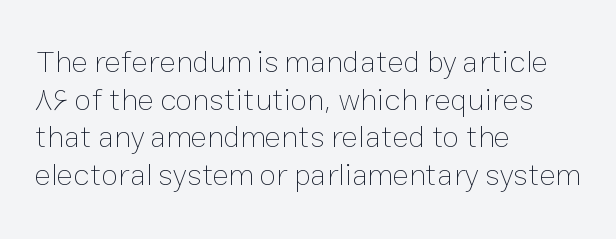
There is no visible air inserted between adjacent glyphs. Reading down the block, your eye returns to a fixed left position each line. It's the straight-up-and-down kind of type. This sample has the flowing, uneven cadence of proportional lettering. The gap between lines stays unmarked. The strokes are not fattened; the text isn't bold.
